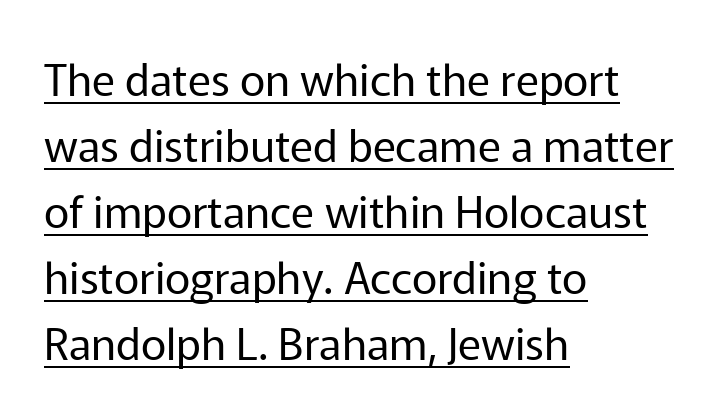
Looks like regular typesetting: each glyph gets only the width it needs. The typesetter has applied underlining to the passage shown. Compared with typical paragraphs, the rows here are spaced about the same. The letterforms sit at book weight or below. Short note: letters normally spaced. Unlike a traditional serif, this face leaves its strokes unadorned.
